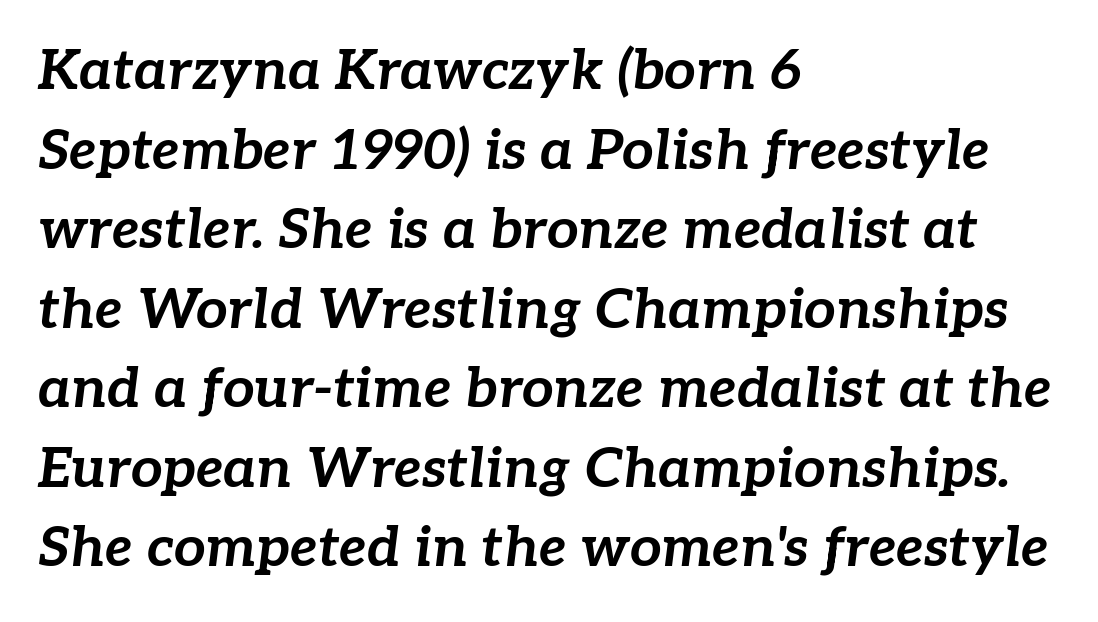
Q: Is the text bold? A: Yes.
Q: Is the text italic (slanted)? A: Yes, it leans right by about 7 degrees.
Q: Is the text underlined? A: No.
Q: How is the paragraph aligned? A: Left-aligned.
Q: Is the spacing between letters normal or unusually wide? A: Normal.
Q: Is the spacing between lines tight, normal or loose? A: Normal.
Q: Width (condensed, normal, or wide)? A: Normal.
Q: Stroke contrast? A: Low.
Q: x-height? A: Medium.
Q: Monospaced? A: No.
